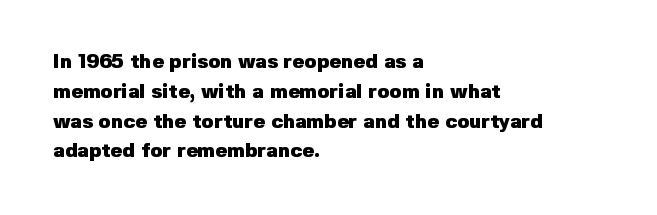
Summary of weight: heavy, a full bold. This sample is left-justified, so line endings fall wherever the words run out. The type sits square on the baseline with zero lean. The lines sit at an ordinary, default distance from one another. A bare baseline throughout the passage. This sample uses plain, unmodified letter spacing.
